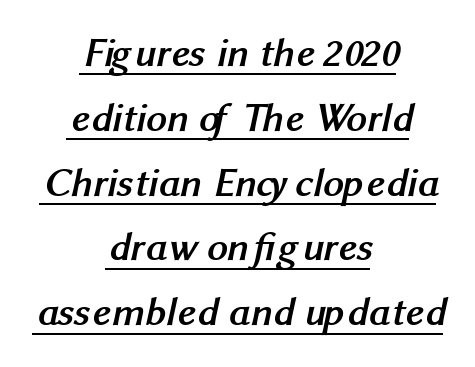
{"serif": "no", "bold": "yes", "weight": "semibold", "width": "normal", "stroke_contrast": "medium", "x_height": "medium", "monospaced": "no", "underline": "yes", "align": "center", "line_spacing": "normal", "line_spacing_ratio": 1.58, "letter_spacing": "normal", "letter_spacing_em": 0.0, "glyph_px": 41}
